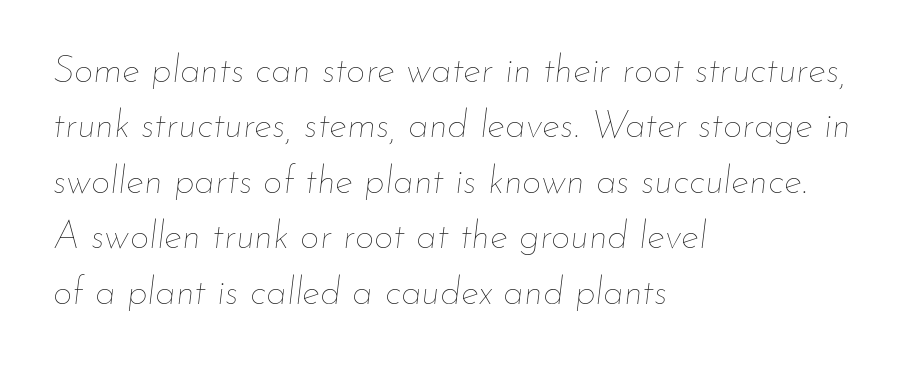
Q: Is the text bold? A: No.
Q: Is the text italic (slanted)? A: Yes, it leans right by about 7 degrees.
Q: Is the text underlined? A: No.
Q: How is the paragraph aligned? A: Left-aligned.
Q: Is the spacing between letters normal or unusually wide? A: Normal.
Q: Is the spacing between lines tight, normal or loose? A: Normal.
Q: Width (condensed, normal, or wide)? A: Normal.
Q: Stroke contrast? A: Low.
Q: x-height? A: Small.
Q: Monospaced? A: No.
